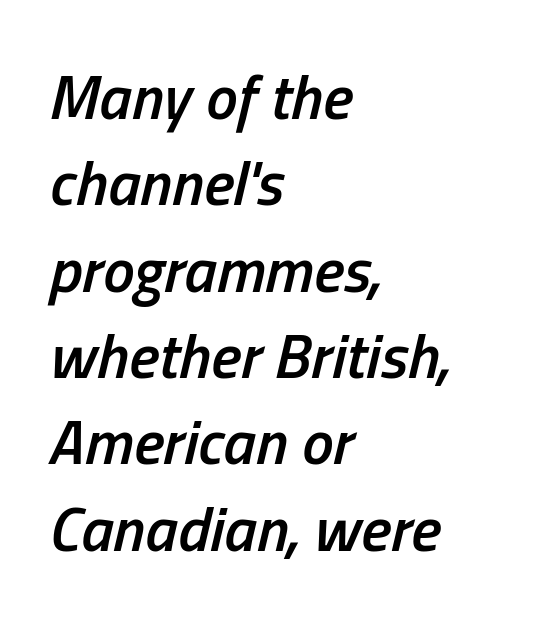
Q: Is the text bold? A: Semi-bold.
Q: Is the text italic (slanted)? A: Yes, it leans right by about 13 degrees.
Q: Is the text underlined? A: No.
Q: How is the paragraph aligned? A: Left-aligned.
Q: Is the spacing between letters normal or unusually wide? A: Normal.
Q: Is the spacing between lines tight, normal or loose? A: Normal.
Q: Width (condensed, normal, or wide)? A: Condensed.
Q: Stroke contrast? A: Low.
Q: x-height? A: Medium.
Q: Monospaced? A: No.
